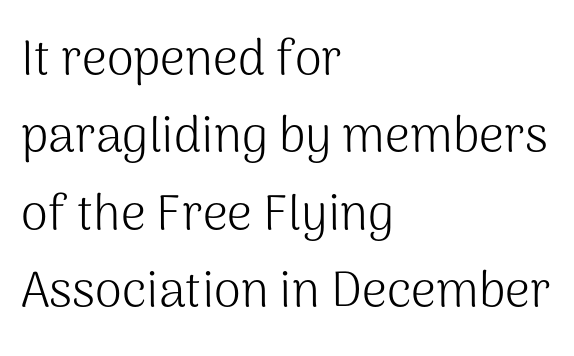
The image shows 49 px light sans-serif type, upright; set left-aligned, normal line spacing (1.58x), normal letter spacing, not underlined; medium stroke contrast and a medium x-height.
